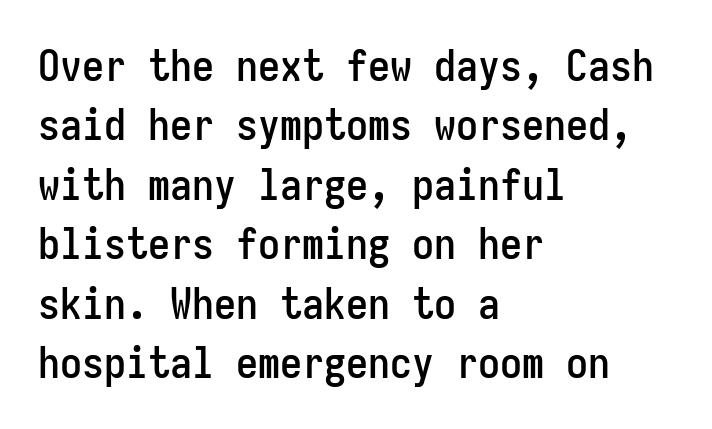
{"serif": "no", "italic": "no", "width": "condensed", "stroke_contrast": "low", "x_height": "medium", "monospaced": "yes", "underline": "no", "align": "left", "line_spacing": "normal", "line_spacing_ratio": 1.35, "letter_spacing": "normal", "letter_spacing_em": 0.0, "glyph_px": 44}
